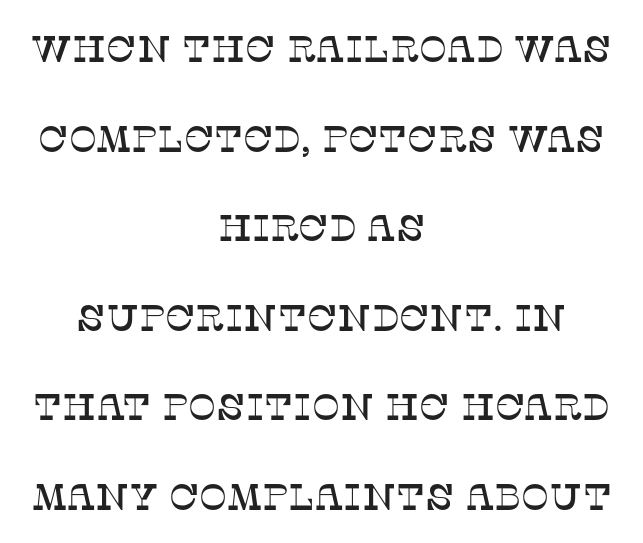
Q: Is the text italic (slanted)? A: No, it is upright.
Q: Is the typeface a serif or a sans-serif typeface? A: Serif.
Q: Is the text underlined? A: No.
Q: How is the paragraph aligned? A: Centered.
Q: Is the spacing between letters normal or unusually wide? A: Normal.
Q: Is the spacing between lines tight, normal or loose? A: Loose.
Q: Width (condensed, normal, or wide)? A: Normal.
Q: Stroke contrast? A: Low.
Q: x-height? A: Large.
Q: Monospaced? A: No.
